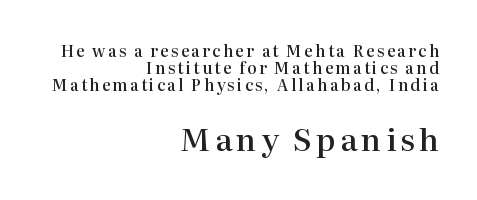
The image shows 31 px semibold serif type, upright; set right-aligned, tight line spacing (1.07x), not underlined; the second (bottom) block is 1.94x larger; high stroke contrast and a medium x-height.
